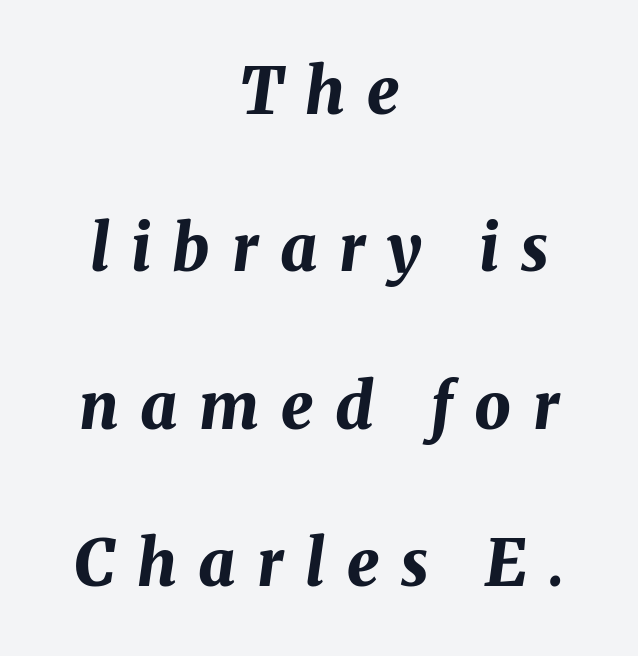
Character widths vary here, with narrow letters taking less room than wide ones. Is there much room between lines? Yes — plenty of vertical air separates them. Pretty heavy lettering here — definitely bold. Notice how the stems are inclined rather than vertical — that's the hallmark of italics. One-word summary of the alignment: center.
